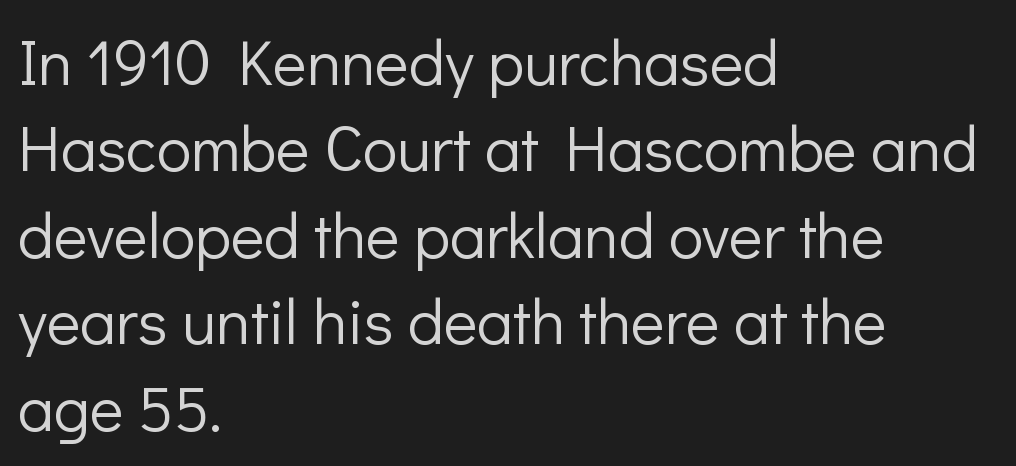
Q: Is the text bold? A: No.
Q: Is the text italic (slanted)? A: No, it is upright.
Q: Is the typeface a serif or a sans-serif typeface? A: Sans-serif.
Q: Is the text underlined? A: No.
Q: How is the paragraph aligned? A: Left-aligned.
Q: Is the spacing between letters normal or unusually wide? A: Normal.
Q: Is the spacing between lines tight, normal or loose? A: Normal.
Q: Width (condensed, normal, or wide)? A: Normal.
Q: Stroke contrast? A: Low.
Q: x-height? A: Medium.
Q: Monospaced? A: No.
